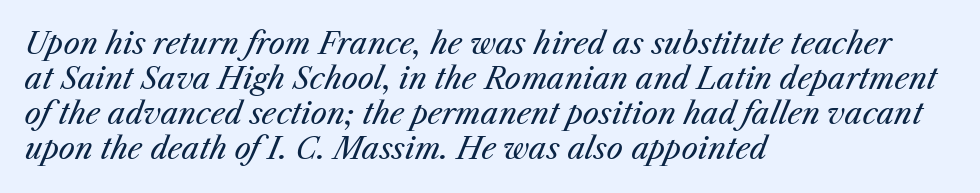
{"italic": "yes", "lean": "right", "slant_degrees": 25, "bold": "no", "weight": "regular", "width": "normal", "stroke_contrast": "medium", "x_height": "medium", "monospaced": "no", "underline": "no", "align": "left", "line_spacing_ratio": 1.21, "letter_spacing": "normal", "letter_spacing_em": 0.0, "glyph_px": 29}
